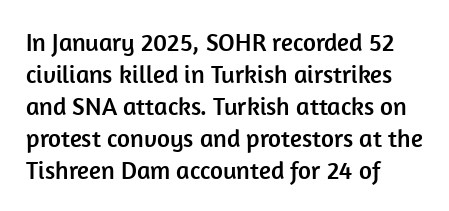
The image shows 25 px text type, upright; set left-aligned, normal line spacing (1.28x), normal letter spacing, not underlined.
